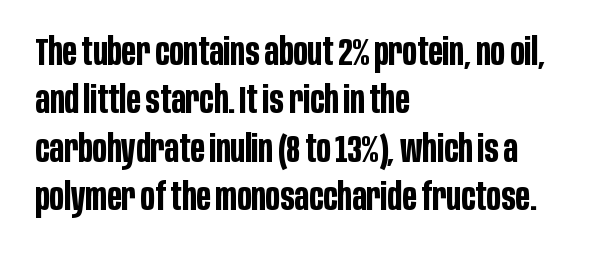
Q: Is the text bold? A: Yes.
Q: Is the text italic (slanted)? A: No, it is upright.
Q: Is the typeface a serif or a sans-serif typeface? A: Sans-serif.
Q: Is the text underlined? A: No.
Q: How is the paragraph aligned? A: Left-aligned.
Q: Is the spacing between letters normal or unusually wide? A: Normal.
Q: Is the spacing between lines tight, normal or loose? A: Normal.
Q: Width (condensed, normal, or wide)? A: Condensed.
Q: Stroke contrast? A: Low.
Q: x-height? A: Large.
Q: Monospaced? A: No.
